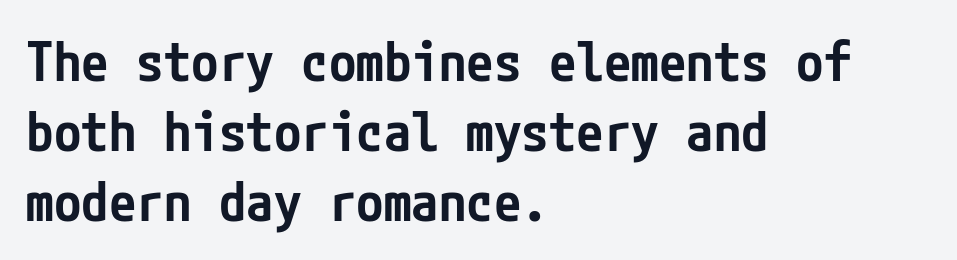
{"serif": "no", "italic": "no", "bold": "semi", "weight": "semibold", "width": "condensed", "stroke_contrast": "low", "x_height": "medium", "underline": "no", "align": "left", "line_spacing": "normal", "line_spacing_ratio": 1.27, "letter_spacing": "normal", "letter_spacing_em": 0.0, "glyph_px": 55}
